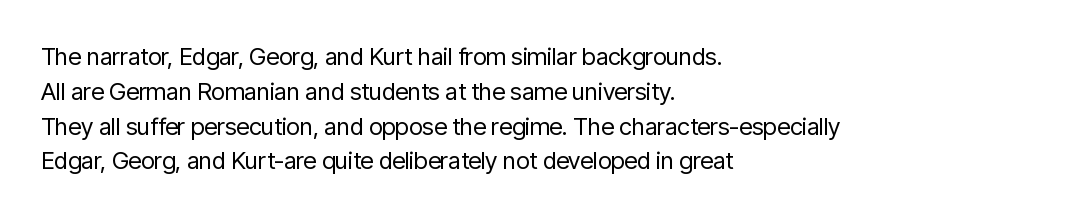
{"italic": "no", "bold": "no", "underline": "no", "align": "left", "line_spacing": "normal", "line_spacing_ratio": 1.45, "letter_spacing": "normal", "letter_spacing_em": 0.0, "glyph_px": 24}
